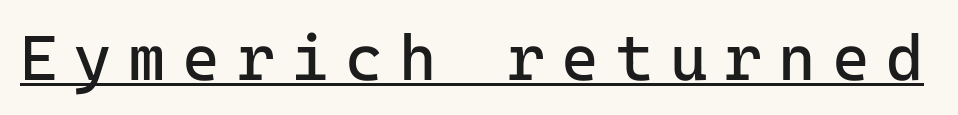
The image shows 64 px regular-weight sans-serif type, upright, monospaced; set unusually wide letter spacing (+0.26 em), underlined; low stroke contrast and a medium x-height.
